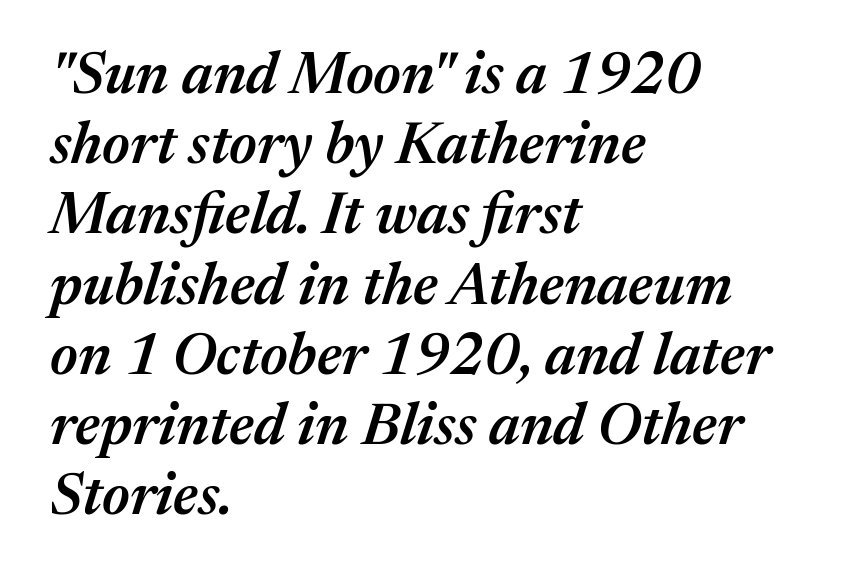
The rendering uses natural spacing where letterforms have individual widths. Descenders hang freely into open space. A somewhat darkened texture: the type is semibold rather than bold. This sample uses an oblique cut, with every glyph tilted off the vertical.
